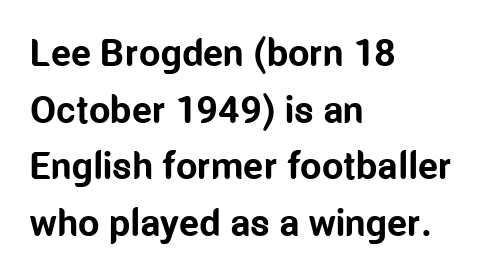
Caption: multi-line text, flush left, ragged right. Unlike italic type, these characters show no tilt at all. Note the varied advance widths — an 'i' is clearly narrower than an 'm'. These lines carry a lot of weight — the face is fully bold.
